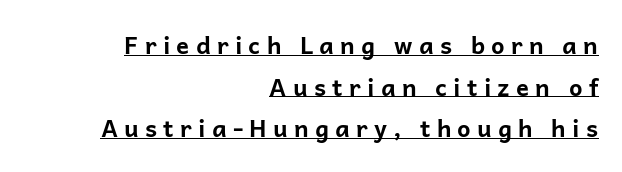
Q: Is the text bold? A: Yes.
Q: Is the text italic (slanted)? A: No, it is upright.
Q: Is the text underlined? A: Yes.
Q: How is the paragraph aligned? A: Right-aligned.
Q: Is the spacing between letters normal or unusually wide? A: Unusually wide.
